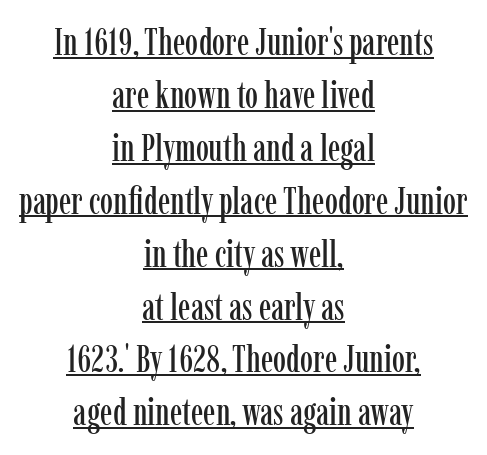
Teacher's note: observe the equal gaps on both sides — that is centered alignment. Stroke terminals: seriffed. Compared with typical paragraphs, the rows here are spaced about the same. Nothing unusual about the tracking: characters are spaced as the font intends. Characters remain perfectly vertical along every line.
